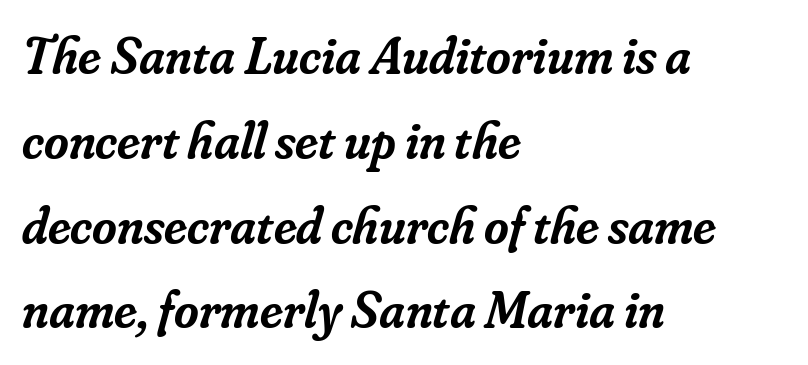
{"serif": "yes", "italic": "yes", "lean": "right", "slant_degrees": 16, "bold": "semi", "weight": "semibold", "width": "normal", "stroke_contrast": "low", "x_height": "small", "monospaced": "no", "underline": "no", "align": "left", "line_spacing": "normal", "line_spacing_ratio": 1.6, "letter_spacing": "normal", "letter_spacing_em": 0.0, "glyph_px": 53}
